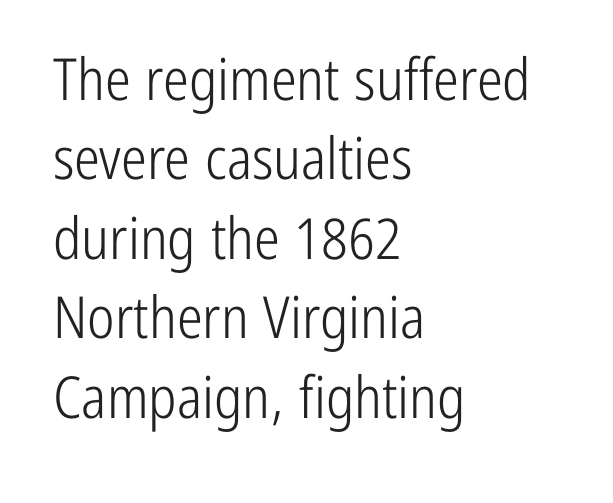
Q: Is the text bold? A: No.
Q: Is the text italic (slanted)? A: No, it is upright.
Q: Is the typeface a serif or a sans-serif typeface? A: Sans-serif.
Q: Is the text underlined? A: No.
Q: How is the paragraph aligned? A: Left-aligned.
Q: Is the spacing between letters normal or unusually wide? A: Normal.
Q: Is the spacing between lines tight, normal or loose? A: Normal.
Q: Width (condensed, normal, or wide)? A: Condensed.
Q: Stroke contrast? A: Low.
Q: x-height? A: Medium.
Q: Monospaced? A: No.
